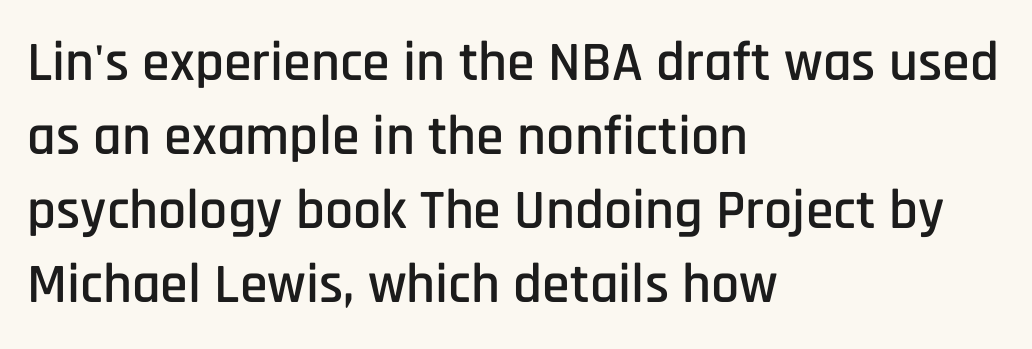
The image shows 56 px condensed sans-serif type, upright; set left-aligned, normal line spacing (1.32x), normal letter spacing, not underlined; low stroke contrast and a large x-height.
